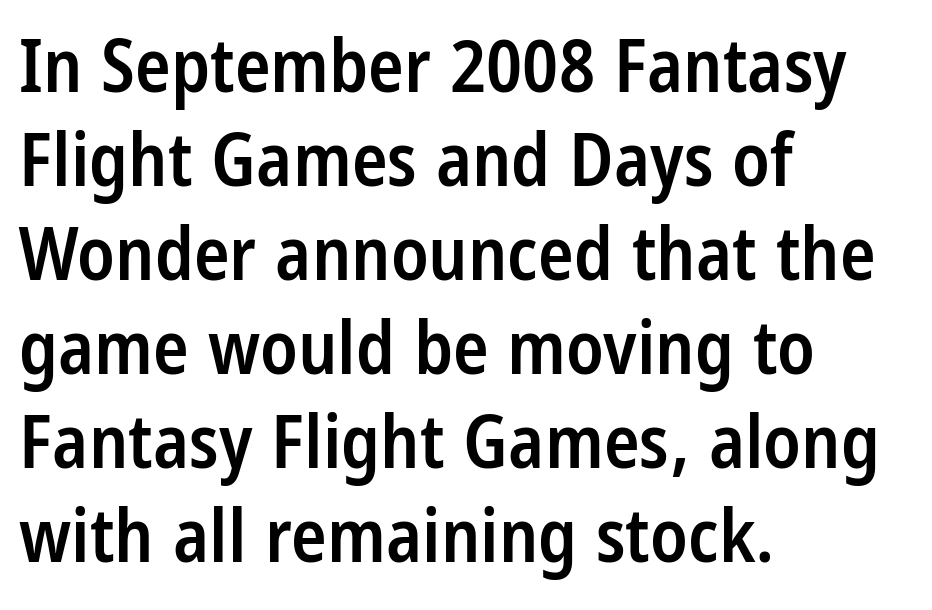
Strokes here are thickened, but only to semibold level. One-word summary of the alignment: left. Varying glyph widths throughout — classic text-font behaviour. The area under the type is left untouched.
